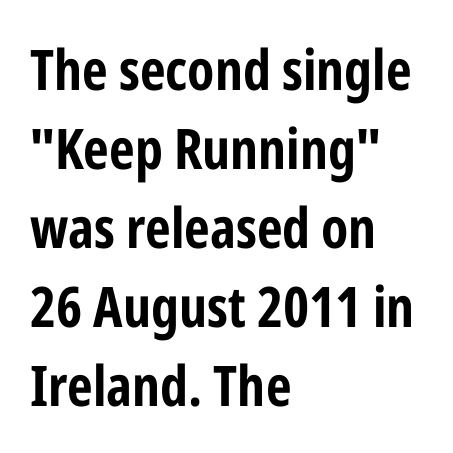
{"serif": "no", "italic": "no", "bold": "yes", "weight": "bold", "width": "condensed", "stroke_contrast": "low", "x_height": "medium", "monospaced": "no", "underline": "no", "align": "left", "line_spacing": "normal", "line_spacing_ratio": 1.41, "letter_spacing": "normal", "letter_spacing_em": 0.0, "glyph_px": 56}
